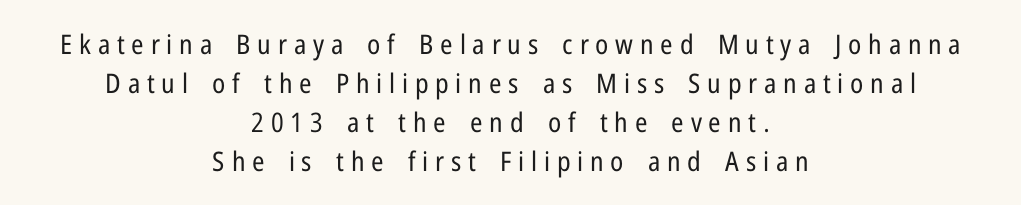
The image shows 27 px text type, upright; set centered, normal line spacing (1.44x), unusually wide letter spacing (+0.25 em), not underlined.
